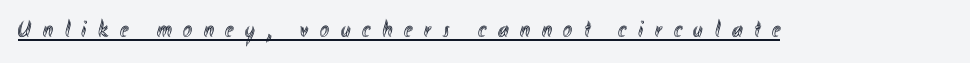
The image shows 24 px text type; set unusually wide letter spacing (+0.49 em), underlined.
